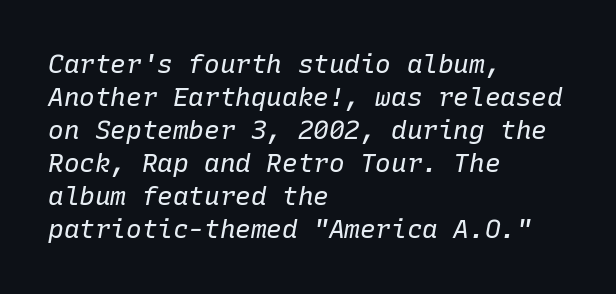
{"italic": "yes", "lean": "right", "slant_degrees": 10, "bold": "no", "underline": "no", "align": "left", "line_spacing": "normal", "line_spacing_ratio": 1.27, "letter_spacing": "normal", "letter_spacing_em": 0.0, "glyph_px": 26}
